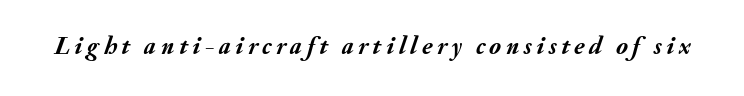
{"italic": "yes", "lean": "right", "slant_degrees": 20, "bold": "yes", "underline": "no", "glyph_px": 25}
